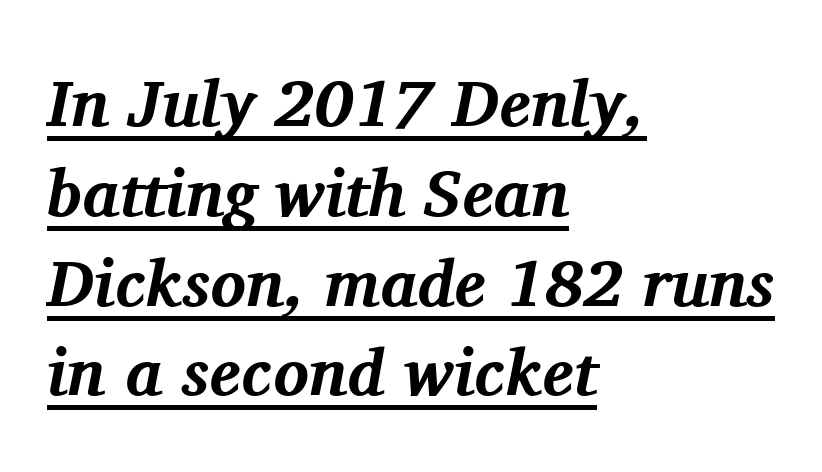
The image shows 66 px bold serif type, italic (leaning right); set left-aligned, normal line spacing (1.36x), normal letter spacing, underlined; medium stroke contrast and a medium x-height.
